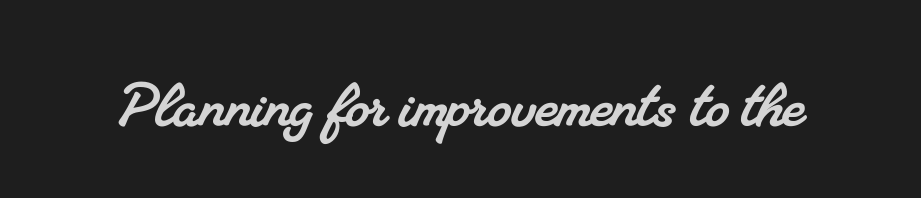
Q: Is the typeface a serif or a sans-serif typeface? A: Serif.
Q: Is the text underlined? A: No.
Q: Is the spacing between letters normal or unusually wide? A: Normal.
Q: Width (condensed, normal, or wide)? A: Normal.
Q: Stroke contrast? A: Medium.
Q: x-height? A: Small.
Q: Monospaced? A: No.
